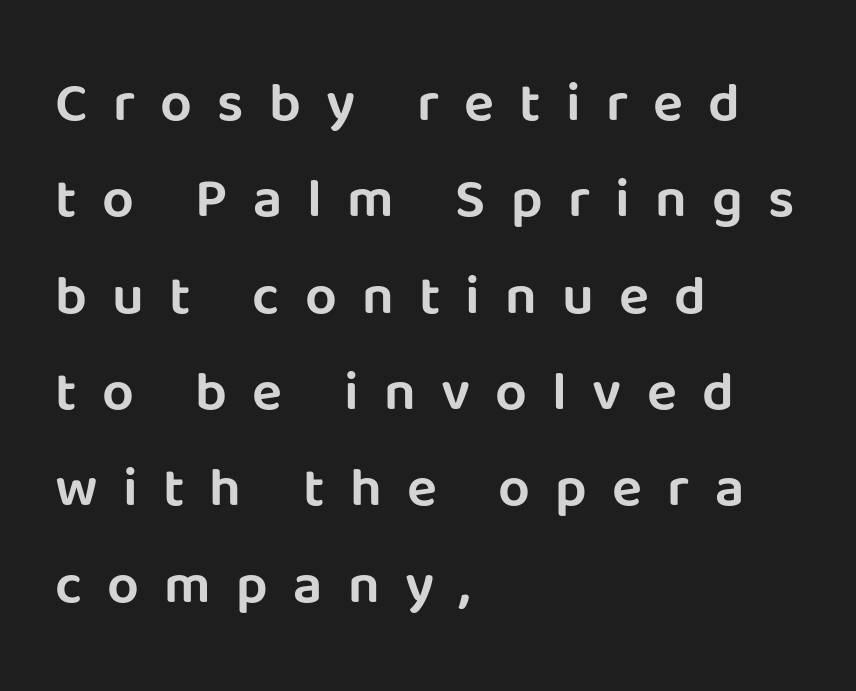
A typesetter would mark this as roman, not italic. Does the type have serifs? No, each stem ends abruptly. Do the characters align in a grid? No, the font is proportional. The strip under each line holds only bare page. What stands out about the letter spacing? Its width — letters are far apart. Visually the block forms a straight wall on the left and a jagged coastline on the right.
